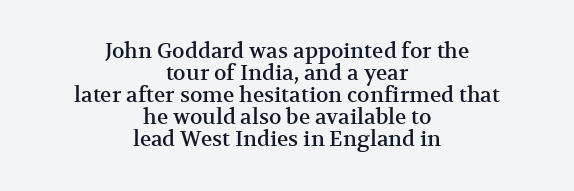
Q: Is the text italic (slanted)? A: No, it is upright.
Q: Is the text underlined? A: No.
Q: How is the paragraph aligned? A: Centered.
Q: Is the spacing between letters normal or unusually wide? A: Normal.
Q: Is the spacing between lines tight, normal or loose? A: Tight.
